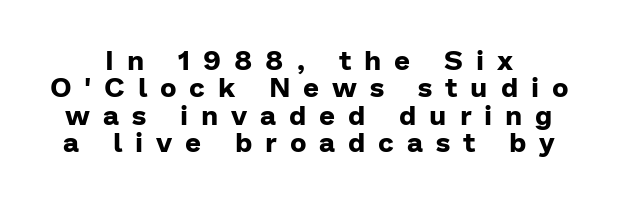
{"serif": "no", "italic": "no", "bold": "yes", "weight": "bold", "width": "normal", "stroke_contrast": "low", "x_height": "medium", "monospaced": "no", "underline": "no", "line_spacing": "tight", "line_spacing_ratio": 0.98, "letter_spacing": "wide", "letter_spacing_em": 0.46, "glyph_px": 28}
